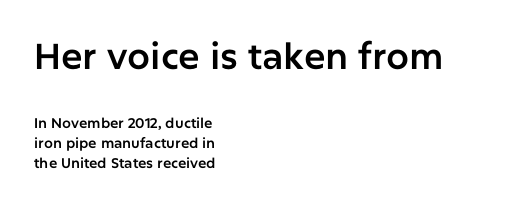
The image shows 36 px sans-serif type, upright; set left-aligned, normal line spacing (1.43x), normal letter spacing, not underlined; the first (top) block is 2.57x larger; low stroke contrast and a medium x-height.
